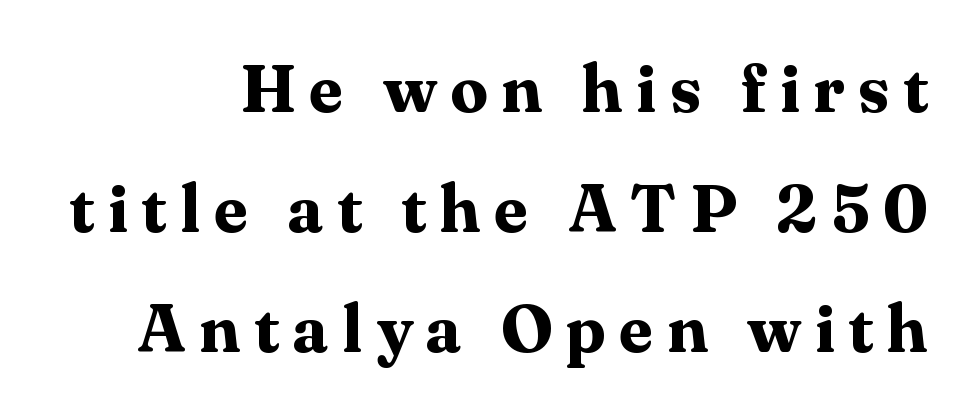
Compared with an ordinary text face, these strokes are far heavier — a full bold. Substantial extra tracking has been applied to these lines. This is roman type, the default non-slanted kind. The glyphs are unaccompanied by any horizontal stroke below them. The typeface chosen for these lines features serifs. These lines are rendered in a variable-pitch font.
